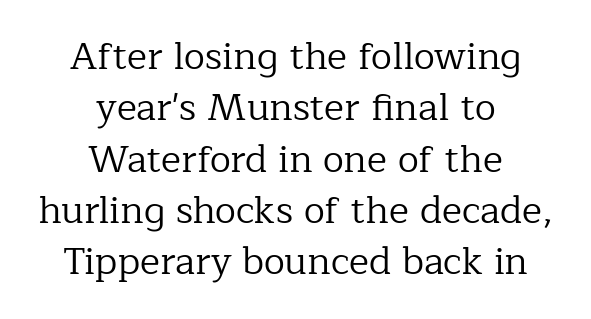
The image shows 38 px regular-weight serif type, upright; set centered, normal line spacing (1.35x), normal letter spacing, not underlined; low stroke contrast and a medium x-height.
